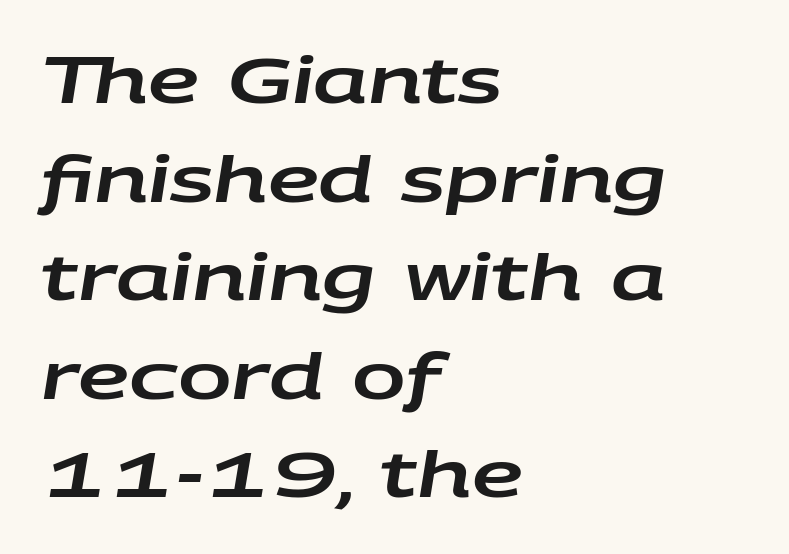
Letter spacing: default. The space directly below the letters is spotless. The ragged edge is on the right, which tells us the setting is flush left. Reading down the column, the eye jumps a familiar distance to each next line. This is oblique type, the kind used for emphasis or titles. These lines are rendered in a variable-pitch font.
